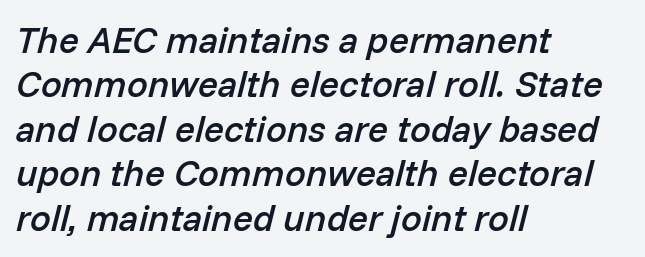
{"italic": "yes", "lean": "right", "slant_degrees": 14, "bold": "semi", "weight": "semibold", "width": "normal", "stroke_contrast": "low", "x_height": "medium", "monospaced": "no", "underline": "no", "align": "left", "line_spacing_ratio": 1.2, "letter_spacing": "normal", "letter_spacing_em": 0.0, "glyph_px": 37}
